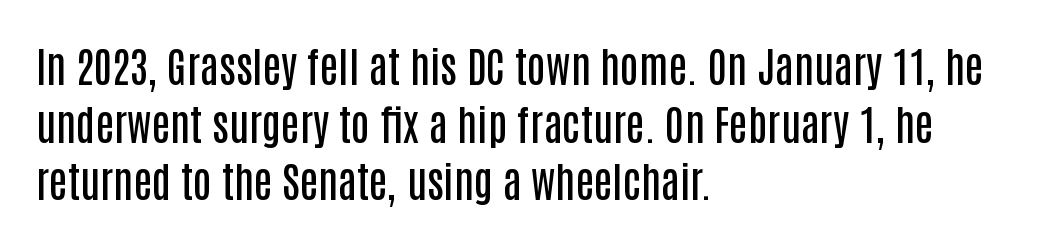
{"serif": "no", "italic": "no", "bold": "semi", "weight": "semibold", "width": "condensed", "stroke_contrast": "low", "x_height": "large", "monospaced": "no", "underline": "no", "align": "left", "line_spacing": "normal", "line_spacing_ratio": 1.37, "letter_spacing": "normal", "letter_spacing_em": 0.0, "glyph_px": 42}
